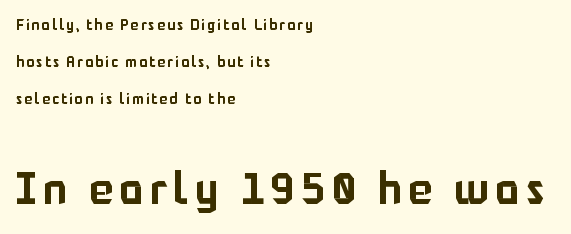
Top chunk: small. Bottom chunk: large. One glance says open: line gaps are wider than usual. Ordinary non-slanted type is in use. The passage is arranged the way most books set body copy — flush left. This sample has the flowing, uneven cadence of proportional lettering.
